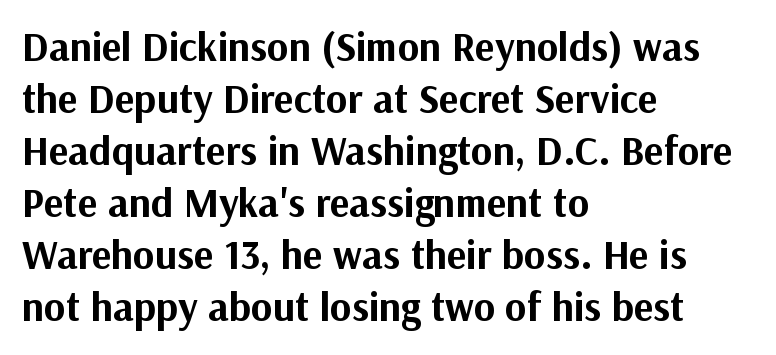
The image shows 41 px bold sans-serif type, upright; set left-aligned, normal line spacing (1.27x), normal letter spacing, not underlined; medium stroke contrast and a medium x-height.
